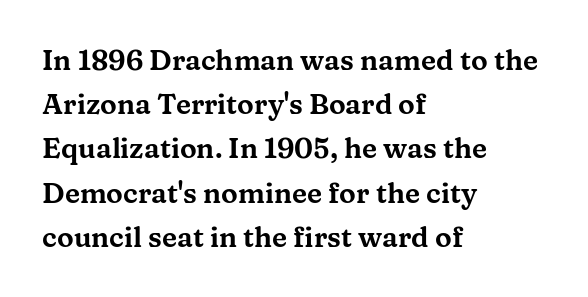
Examine the stroke ends and you'll spot serifs. The tracking reads as untouched default to a designer's eye. Tall strokes in this sample are plumb rather than angled. The block of text has a typical density, with ordinary space between rows. Proportional: the letters do not fall into vertical columns.
